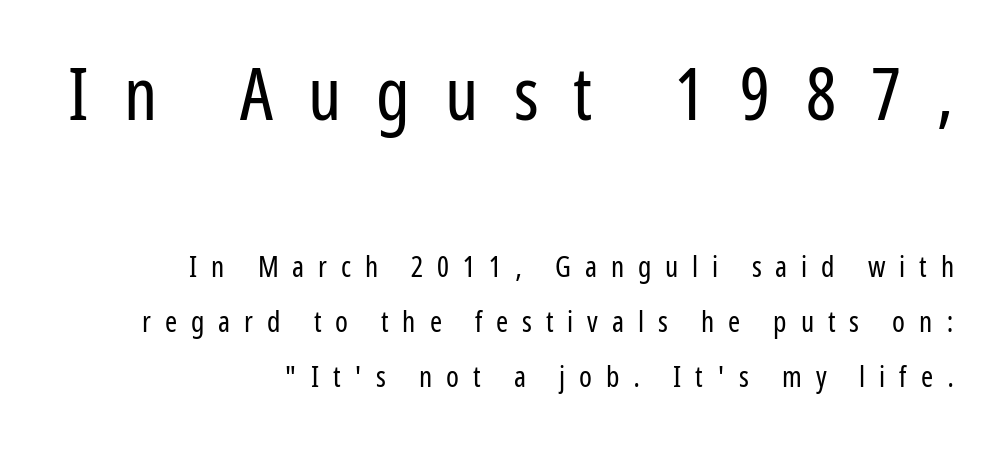
{"serif": "no", "italic": "no", "bold": "no", "weight": "regular", "width": "condensed", "stroke_contrast": "low", "x_height": "medium", "monospaced": "no", "underline": "no", "align": "right", "line_spacing": "loose", "line_spacing_ratio": 1.9, "letter_spacing": "wide", "letter_spacing_em": 0.48, "larger_block": "first", "size_ratio": 2.52, "glyph_px": 73}
